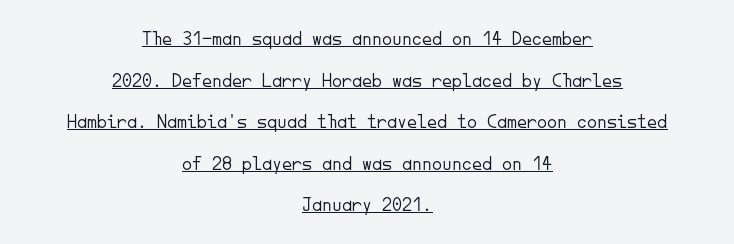
Italic? Not at all — the glyphs are vertical. The face used here is rendered with its standard letterfit. Heft: none added — not bold. What decoration does the sample have? An underline. These lines are centered, leaving both edges ragged. Is there much room between lines? Yes — plenty of vertical air separates them.
